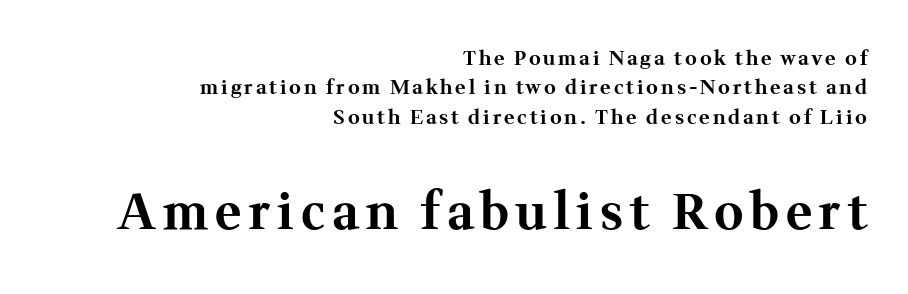
The image shows 50 px bold serif type, upright; set right-aligned, normal line spacing (1.47x), not underlined; the second (bottom) block is 2.5x larger; medium stroke contrast and a medium x-height.
